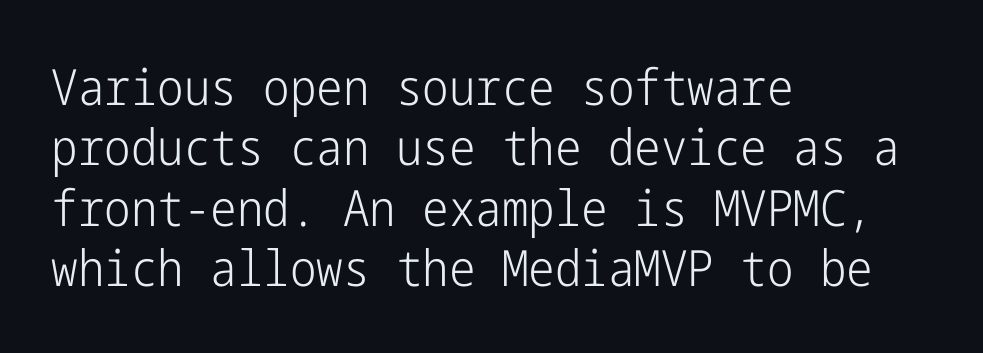
{"serif": "no", "italic": "no", "bold": "no", "weight": "light", "width": "condensed", "stroke_contrast": "low", "x_height": "medium", "underline": "no", "align": "left", "line_spacing_ratio": 1.21, "letter_spacing": "normal", "letter_spacing_em": 0.0, "glyph_px": 50}
